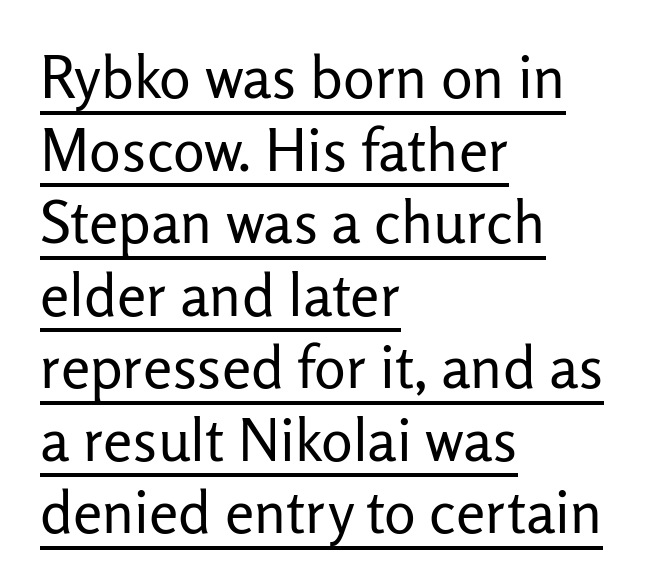
{"serif": "no", "italic": "no", "bold": "no", "weight": "regular", "width": "normal", "stroke_contrast": "low", "x_height": "medium", "monospaced": "no", "underline": "yes", "align": "left", "line_spacing_ratio": 1.23, "letter_spacing": "normal", "letter_spacing_em": 0.0, "glyph_px": 59}
